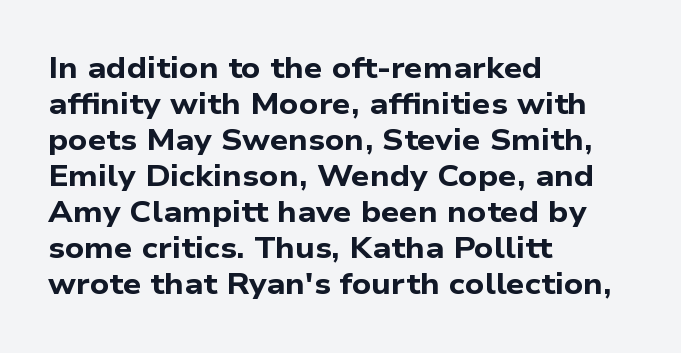
The image shows 29 px bold, wide sans-serif type; set left-aligned, line spacing 1.24x, normal letter spacing, not underlined; low stroke contrast and a medium x-height.
